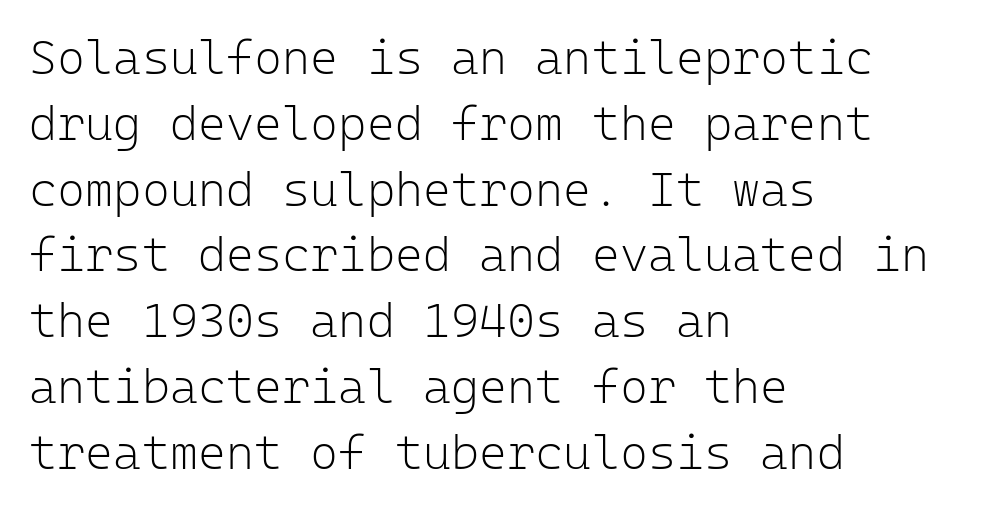
Q: Is the text bold? A: No.
Q: Is the text italic (slanted)? A: No, it is upright.
Q: Is the typeface a serif or a sans-serif typeface? A: Sans-serif.
Q: Is the text underlined? A: No.
Q: How is the paragraph aligned? A: Left-aligned.
Q: Is the spacing between letters normal or unusually wide? A: Normal.
Q: Is the spacing between lines tight, normal or loose? A: Normal.
Q: Width (condensed, normal, or wide)? A: Normal.
Q: Stroke contrast? A: Low.
Q: x-height? A: Medium.
Q: Monospaced? A: Yes.
